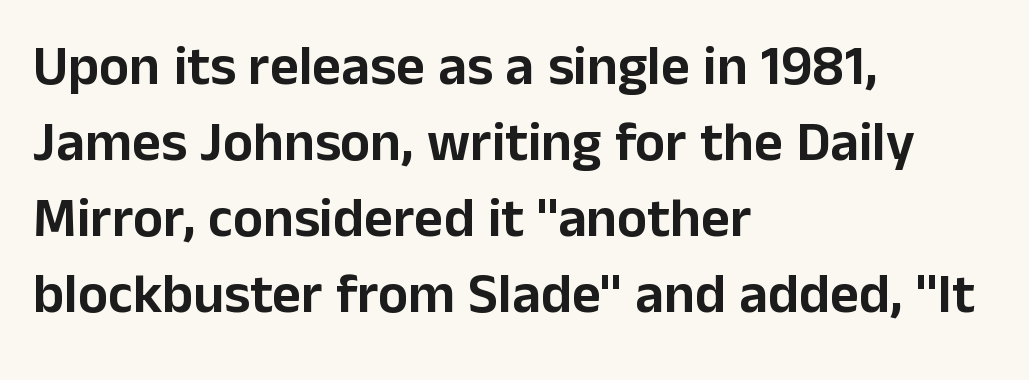
Is there much room between lines? A standard amount, neither cramped nor airy. All the whitespace from short lines collects on the right. To sum up the face: it is a sans, with no serifs. Does the lettering tilt? It doesn't — this is upright. Here the glyphs are tracked normally, forming tight word shapes.
